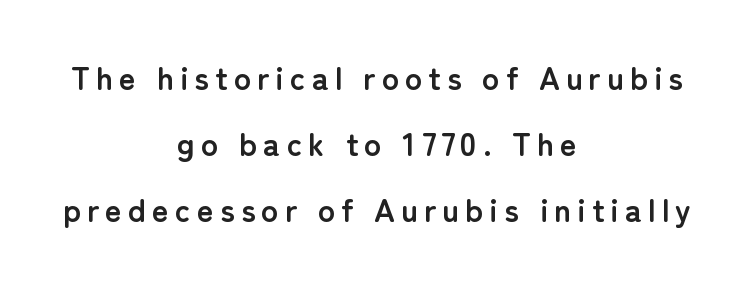
Q: Is the text bold? A: Yes.
Q: Is the text italic (slanted)? A: No, it is upright.
Q: Is the typeface a serif or a sans-serif typeface? A: Sans-serif.
Q: Is the text underlined? A: No.
Q: How is the paragraph aligned? A: Centered.
Q: Is the spacing between lines tight, normal or loose? A: Loose.
Q: Width (condensed, normal, or wide)? A: Normal.
Q: Stroke contrast? A: Low.
Q: x-height? A: Medium.
Q: Monospaced? A: No.
